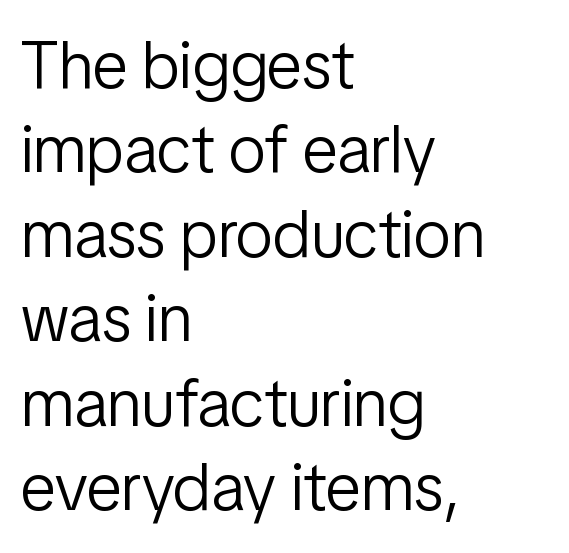
The font sits on the lighter half of the weight spectrum, regular included. This is sans-serif lettering, the kind often seen on screens and signage. Do the characters align in a grid? No, the font is proportional. Horizontal alignment here is leftward, the default for most running prose. Style check: upright. You could call the tracking neutral — neither tight nor loose.
